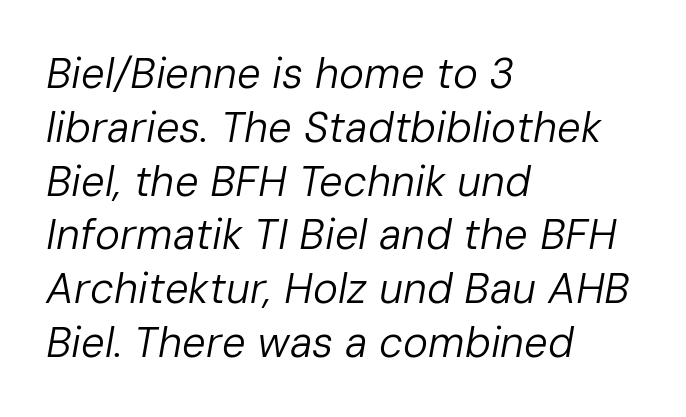
{"italic": "yes", "lean": "right", "slant_degrees": 10, "bold": "no", "weight": "regular", "width": "normal", "stroke_contrast": "low", "x_height": "medium", "monospaced": "no", "underline": "no", "align": "left", "line_spacing": "normal", "line_spacing_ratio": 1.28, "letter_spacing": "normal", "letter_spacing_em": 0.0, "glyph_px": 42}
